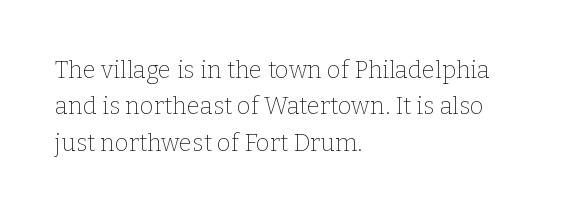
Q: Is the text bold? A: No.
Q: Is the text italic (slanted)? A: No, it is upright.
Q: Is the text underlined? A: No.
Q: How is the paragraph aligned? A: Left-aligned.
Q: Is the spacing between letters normal or unusually wide? A: Normal.
Q: Is the spacing between lines tight, normal or loose? A: Normal.
